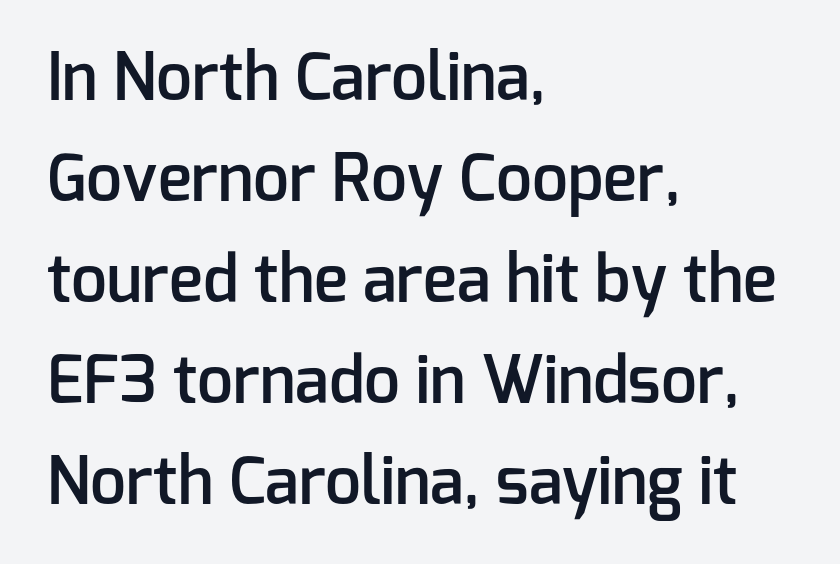
Q: Is the text bold? A: Semi-bold.
Q: Is the text italic (slanted)? A: No, it is upright.
Q: Is the typeface a serif or a sans-serif typeface? A: Sans-serif.
Q: Is the text underlined? A: No.
Q: How is the paragraph aligned? A: Left-aligned.
Q: Is the spacing between letters normal or unusually wide? A: Normal.
Q: Is the spacing between lines tight, normal or loose? A: Normal.
Q: Width (condensed, normal, or wide)? A: Normal.
Q: Stroke contrast? A: Low.
Q: x-height? A: Medium.
Q: Monospaced? A: No.
